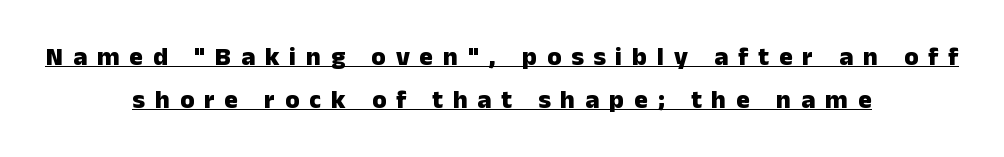
Q: Is the text bold? A: Yes.
Q: Is the text italic (slanted)? A: No, it is upright.
Q: Is the text underlined? A: Yes.
Q: How is the paragraph aligned? A: Centered.
Q: Is the spacing between letters normal or unusually wide? A: Unusually wide.
Q: Is the spacing between lines tight, normal or loose? A: Normal.
